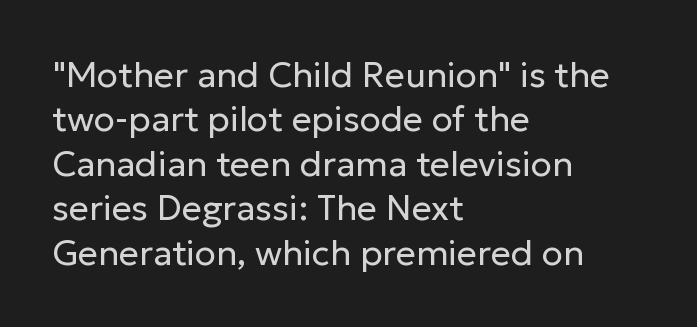
Here the designer chose a conventional face with non-uniform glyph widths. Letters rest on an invisible, unmarked baseline. Words appear dense and cohesive because spacing is normal. The glyphs in this specimen are sans serif.
